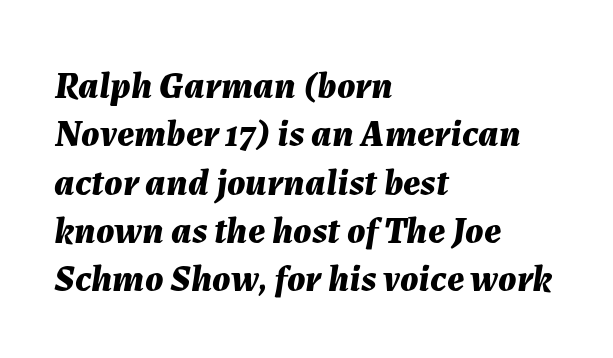
Students, this is bold: see how much ink each stroke carries. This sample has the flowing, uneven cadence of proportional lettering. The text block is weighted toward the left margin, trailing off unevenly rightward. Leading: standard. The face used here has a pronounced slope to its letters. The passage shown has conventional tracking throughout.
